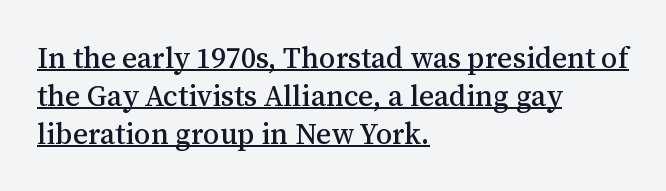
The image shows 29 px serif type, upright; set left-aligned, normal line spacing (1.31x), normal letter spacing, underlined; medium stroke contrast and a medium x-height.
